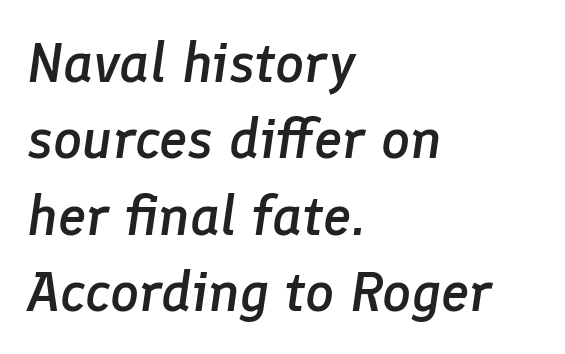
{"italic": "yes", "lean": "right", "slant_degrees": 8, "bold": "semi", "weight": "semibold", "width": "normal", "stroke_contrast": "low", "x_height": "medium", "monospaced": "no", "underline": "no", "align": "left", "line_spacing": "normal", "line_spacing_ratio": 1.34, "letter_spacing": "normal", "letter_spacing_em": 0.0, "glyph_px": 57}
